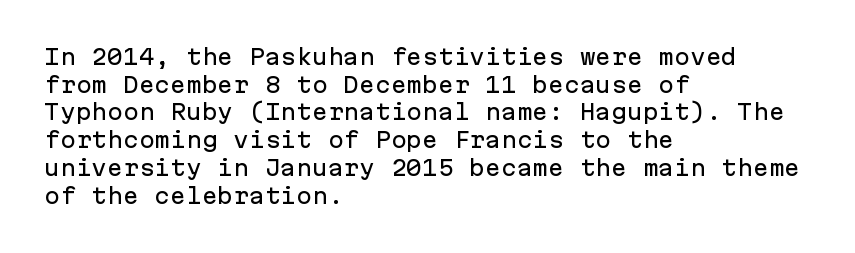
Q: Is the text italic (slanted)? A: No, it is upright.
Q: Is the text underlined? A: No.
Q: How is the paragraph aligned? A: Left-aligned.
Q: Is the spacing between letters normal or unusually wide? A: Normal.
Q: Is the spacing between lines tight, normal or loose? A: Normal.
